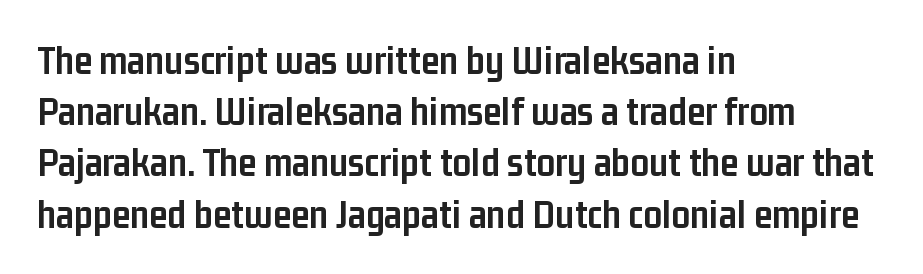
Q: Is the text bold? A: Yes.
Q: Is the text italic (slanted)? A: No, it is upright.
Q: Is the typeface a serif or a sans-serif typeface? A: Sans-serif.
Q: Is the text underlined? A: No.
Q: How is the paragraph aligned? A: Left-aligned.
Q: Is the spacing between letters normal or unusually wide? A: Normal.
Q: Is the spacing between lines tight, normal or loose? A: Normal.
Q: Width (condensed, normal, or wide)? A: Condensed.
Q: Stroke contrast? A: Low.
Q: x-height? A: Medium.
Q: Monospaced? A: No.
